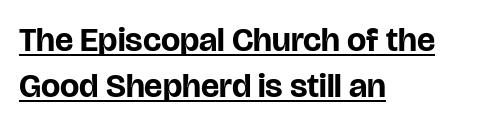
Q: Is the text bold? A: Yes.
Q: Is the text italic (slanted)? A: No, it is upright.
Q: Is the typeface a serif or a sans-serif typeface? A: Sans-serif.
Q: Is the text underlined? A: Yes.
Q: How is the paragraph aligned? A: Left-aligned.
Q: Is the spacing between letters normal or unusually wide? A: Normal.
Q: Is the spacing between lines tight, normal or loose? A: Normal.
Q: Width (condensed, normal, or wide)? A: Normal.
Q: Stroke contrast? A: Low.
Q: x-height? A: Large.
Q: Monospaced? A: No.
